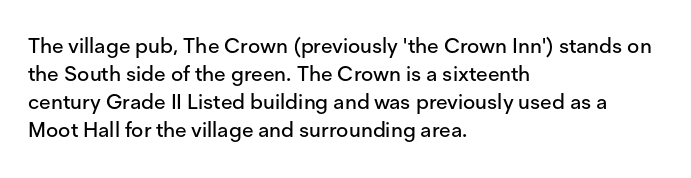
The image shows 21 px text type, upright; set left-aligned, normal line spacing (1.34x), normal letter spacing, not underlined.
